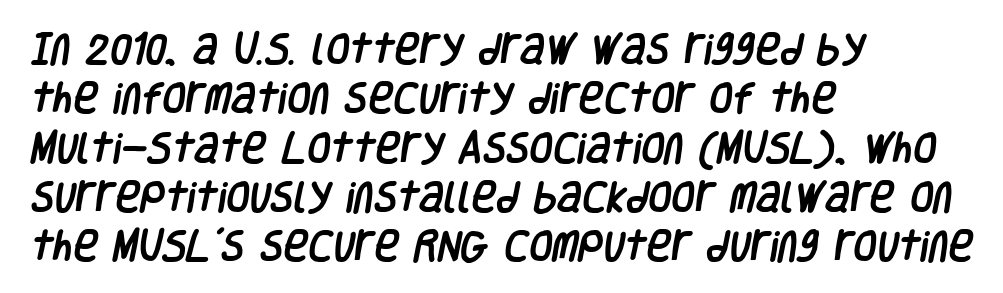
The image shows 34 px condensed sans-serif type; set left-aligned, normal line spacing (1.45x), normal letter spacing, not underlined; low stroke contrast and a large x-height.
